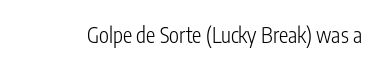
Q: Is the text bold? A: No.
Q: Is the text italic (slanted)? A: No, it is upright.
Q: Is the text underlined? A: No.
Q: Is the spacing between letters normal or unusually wide? A: Normal.
